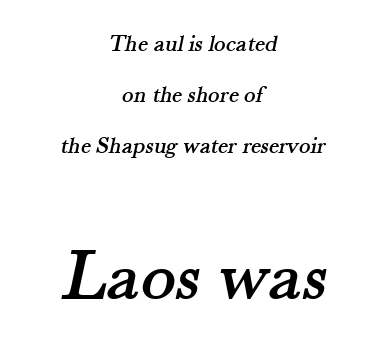
Q: Is the typeface a serif or a sans-serif typeface? A: Serif.
Q: Is the text underlined? A: No.
Q: How is the paragraph aligned? A: Centered.
Q: Is the spacing between letters normal or unusually wide? A: Normal.
Q: Is the spacing between lines tight, normal or loose? A: Loose.
Q: Which block of text is set in a larger size, the first (top) or the second (bottom)? A: The second (bottom) one.
Q: Width (condensed, normal, or wide)? A: Normal.
Q: Stroke contrast? A: Medium.
Q: x-height? A: Small.
Q: Monospaced? A: No.
